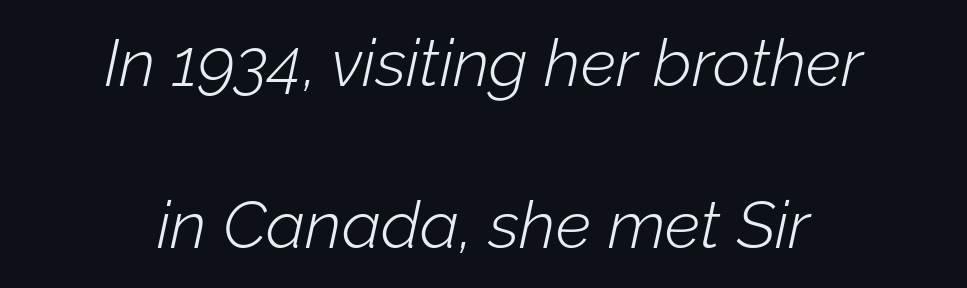
The image shows 66 px light type, italic (leaning right); set centered, loose line spacing (2.46x), normal letter spacing, not underlined; low stroke contrast and a medium x-height.
